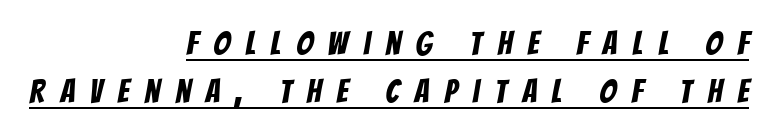
The space between consecutive lines is moderate. The lines in this sample share a right terminus and differ only in where they begin. Look at the bottom of the vertical strokes: they stop flat, with no serifs. Each line of the rendering has a horizontal stroke beneath the glyphs. The rendering uses natural spacing where letterforms have individual widths. Look at the tracking — it's clearly loosened, letters drifting apart.
